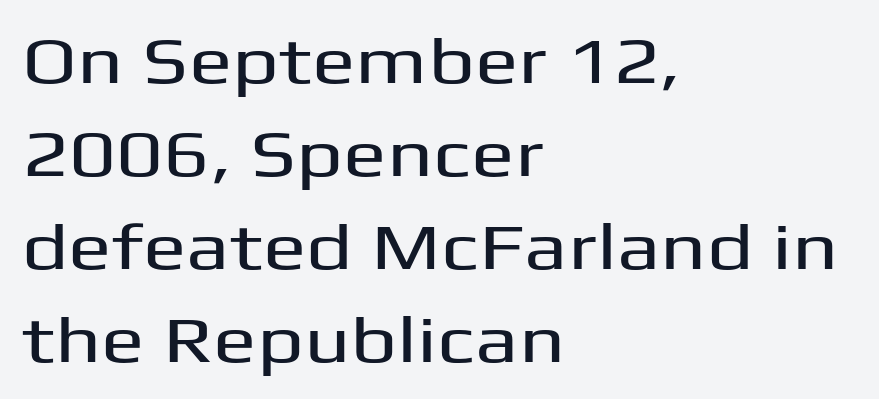
{"serif": "no", "italic": "no", "width": "wide", "stroke_contrast": "medium", "x_height": "medium", "monospaced": "no", "underline": "no", "align": "left", "line_spacing": "normal", "line_spacing_ratio": 1.43, "letter_spacing": "normal", "letter_spacing_em": 0.0, "glyph_px": 65}
